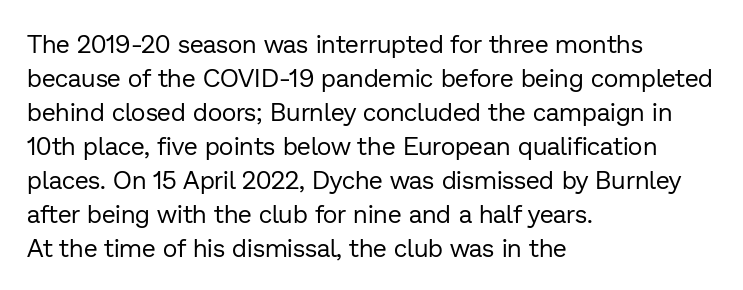
A normal amount of white space separates one row of letters from the next. Honestly, the letter spacing is just normal — you wouldn't notice it. The font's upright variant was chosen for this text. Is this a heavy cut? Hardly; it is regular or lighter. Caption: multi-line text, flush left, ragged right.
